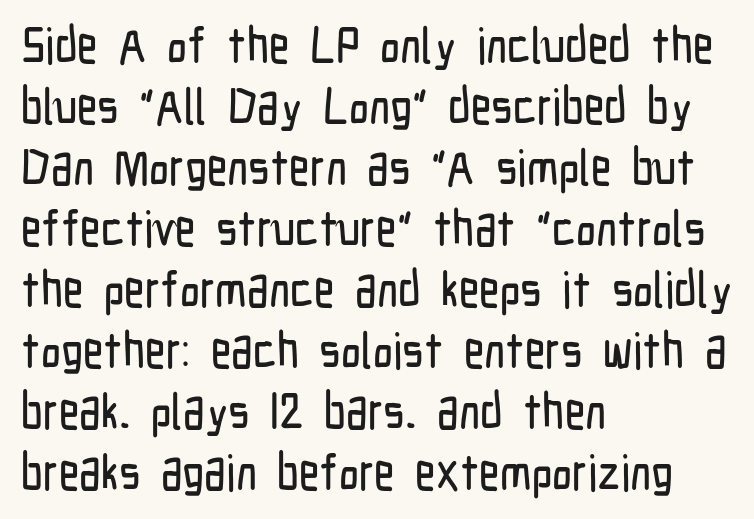
The image shows 50 px condensed sans-serif type, upright; set left-aligned, line spacing 1.22x, normal letter spacing, not underlined; low stroke contrast and a medium x-height.
